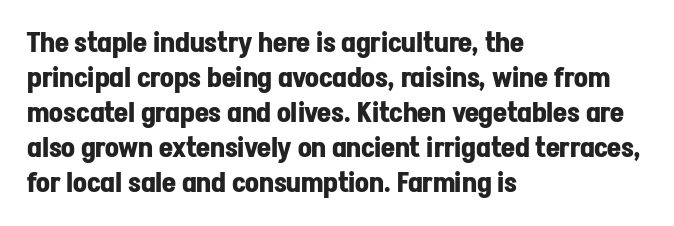
{"italic": "no", "bold": "yes", "underline": "no", "align": "left", "line_spacing": "normal", "line_spacing_ratio": 1.3, "letter_spacing": "normal", "letter_spacing_em": 0.0, "glyph_px": 27}
